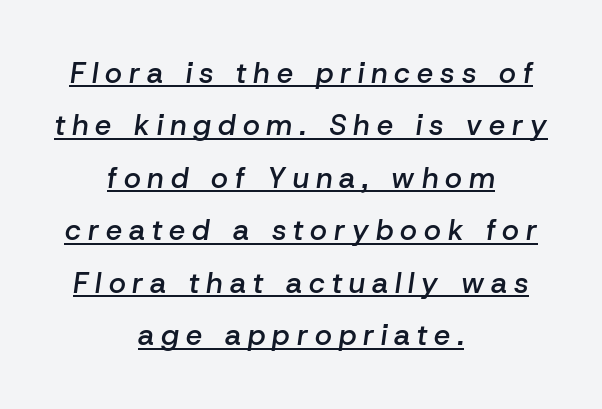
Descenders here cross a horizontal rule under the line. These lines are rendered in a variable-pitch font. Stems and bowls a touch heavier than normal — semibold. Words appear elongated and porous because spacing is wide. Quick note: italic. Centered paragraph, ragged on both sides.
